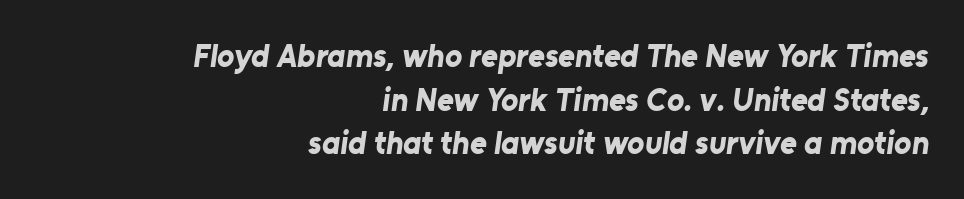
{"serif": "no", "bold": "yes", "weight": "bold", "width": "normal", "stroke_contrast": "low", "x_height": "medium", "monospaced": "no", "underline": "no", "align": "right", "line_spacing": "normal", "line_spacing_ratio": 1.36, "letter_spacing": "normal", "letter_spacing_em": 0.0, "glyph_px": 32}
